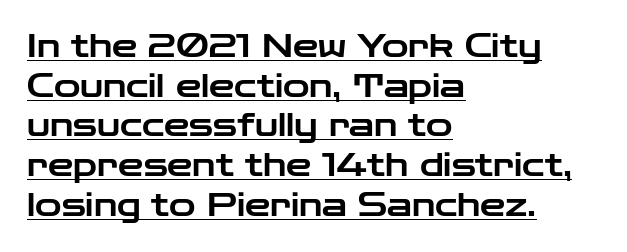
Q: Is the text italic (slanted)? A: No, it is upright.
Q: Is the typeface a serif or a sans-serif typeface? A: Sans-serif.
Q: Is the text underlined? A: Yes.
Q: How is the paragraph aligned? A: Left-aligned.
Q: Is the spacing between letters normal or unusually wide? A: Normal.
Q: Width (condensed, normal, or wide)? A: Wide.
Q: Stroke contrast? A: Low.
Q: x-height? A: Medium.
Q: Monospaced? A: No.
